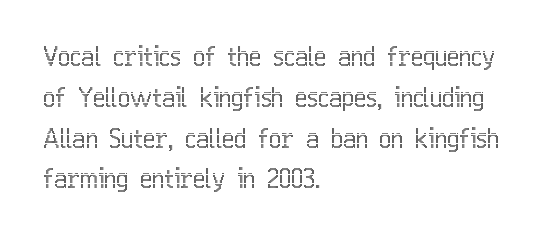
Q: Is the text italic (slanted)? A: No, it is upright.
Q: Is the text underlined? A: No.
Q: How is the paragraph aligned? A: Left-aligned.
Q: Is the spacing between letters normal or unusually wide? A: Normal.
Q: Is the spacing between lines tight, normal or loose? A: Normal.
